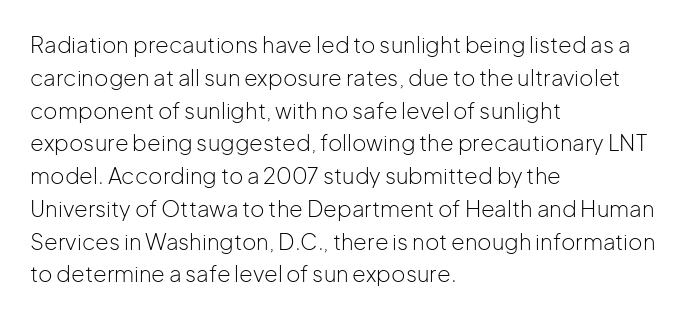
Descender tails drop into unmarked territory. Vertically, the passage feels balanced, rows spaced as you'd expect. The typesetter chose a ragged-right arrangement here. The typography opts for an upright posture over an oblique one. The rendering keeps characters at their native spacing. Stroke mass is kept to a normal reading level or below.
